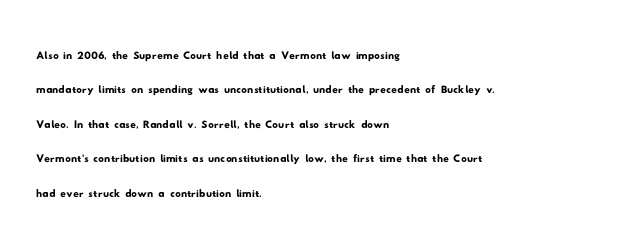
Typographically, this falls in the sans-serif category. A clean baseline with only descenders dipping below it. Standard letterfit; no display-style spreading of the glyphs. Note the varied advance widths — an 'i' is clearly narrower than an 'm'. Line beginnings align vertically; line endings do not.
